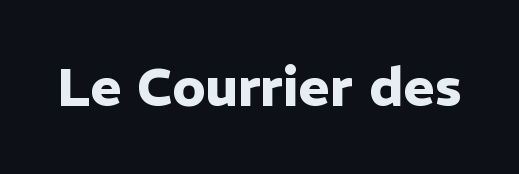
{"serif": "no", "italic": "no", "bold": "yes", "weight": "heavy", "width": "normal", "stroke_contrast": "low", "x_height": "medium", "monospaced": "no", "underline": "no", "letter_spacing": "normal", "letter_spacing_em": 0.0, "glyph_px": 54}
